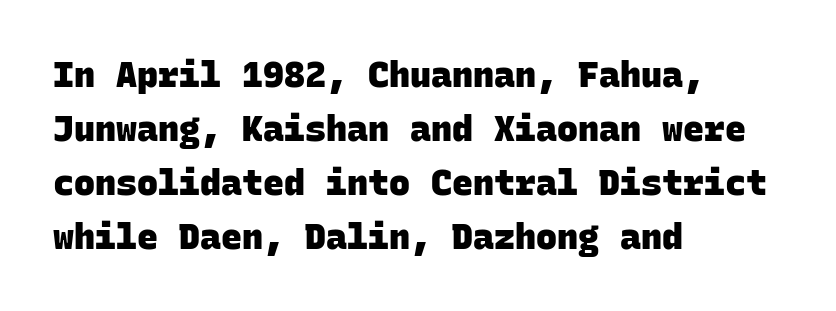
The image shows 35 px heavy sans-serif type, monospaced; set left-aligned, normal line spacing (1.54x), normal letter spacing, not underlined; low stroke contrast and a large x-height.
